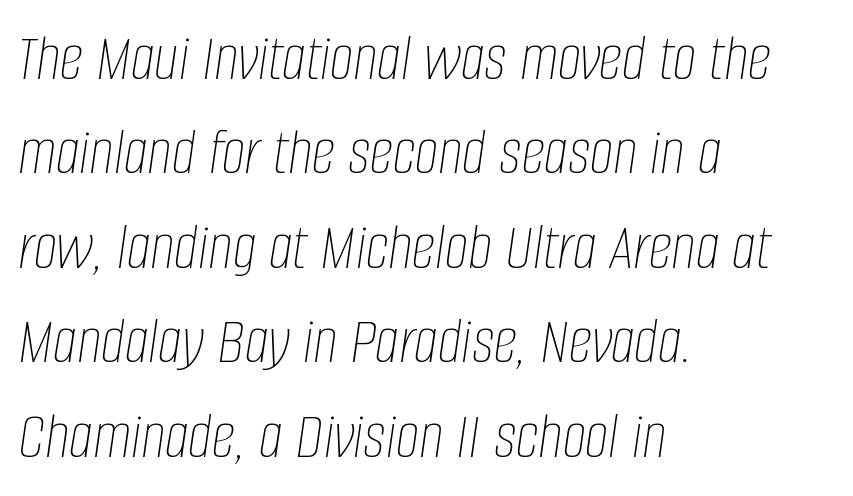
{"italic": "yes", "lean": "right", "slant_degrees": 8, "bold": "no", "weight": "thin", "width": "condensed", "stroke_contrast": "low", "x_height": "large", "monospaced": "no", "underline": "no", "align": "left", "line_spacing": "normal", "line_spacing_ratio": 1.41, "letter_spacing": "normal", "letter_spacing_em": 0.0, "glyph_px": 67}
